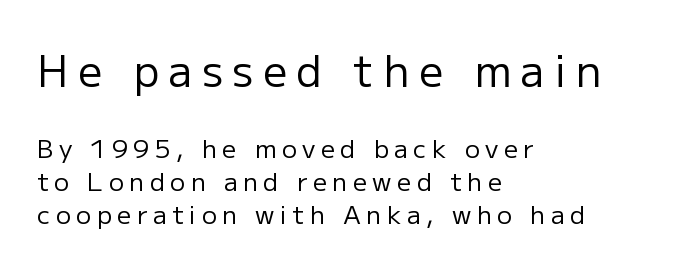
{"serif": "no", "italic": "no", "bold": "no", "weight": "regular", "width": "normal", "stroke_contrast": "low", "x_height": "medium", "monospaced": "no", "underline": "no", "align": "left", "line_spacing": "normal", "line_spacing_ratio": 1.33, "letter_spacing": "wide", "letter_spacing_em": 0.22, "larger_block": "first", "size_ratio": 1.72, "glyph_px": 43}
